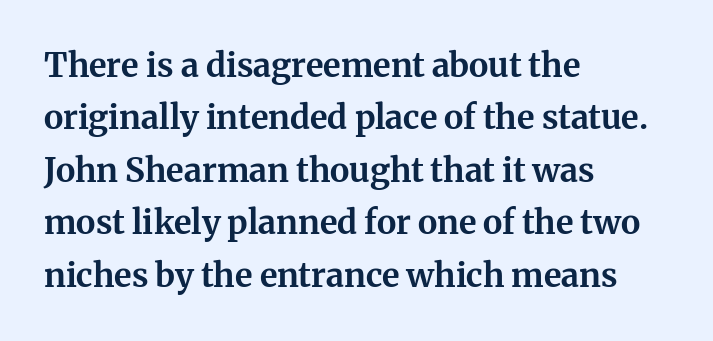
The image shows 33 px bold serif type, upright; set left-aligned, normal line spacing (1.59x), normal letter spacing, not underlined; medium stroke contrast and a medium x-height.
